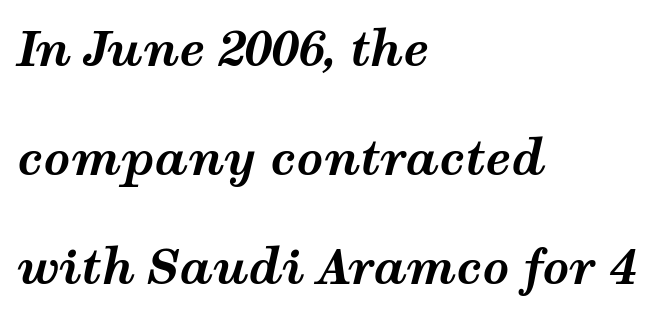
The image shows 47 px bold, wide type, italic (leaning right); set left-aligned, loose line spacing (2.32x), normal letter spacing, not underlined; medium stroke contrast and a medium x-height.
